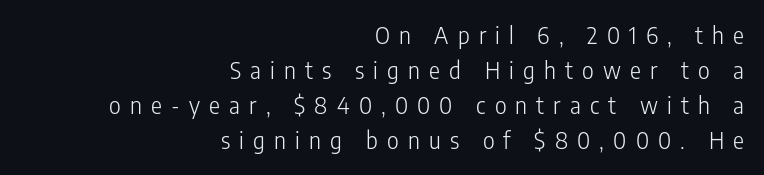
{"italic": "no", "bold": "no", "underline": "no", "align": "right", "line_spacing": "normal", "line_spacing_ratio": 1.52, "letter_spacing": "wide", "letter_spacing_em": 0.4, "glyph_px": 23}
